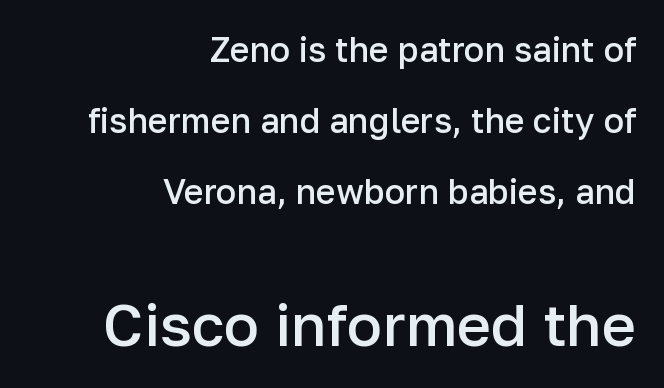
Q: Is the text bold? A: Semi-bold.
Q: Is the text italic (slanted)? A: No, it is upright.
Q: Is the typeface a serif or a sans-serif typeface? A: Sans-serif.
Q: Is the text underlined? A: No.
Q: How is the paragraph aligned? A: Right-aligned.
Q: Is the spacing between letters normal or unusually wide? A: Normal.
Q: Is the spacing between lines tight, normal or loose? A: Loose.
Q: Which block of text is set in a larger size, the first (top) or the second (bottom)? A: The second (bottom) one.
Q: Width (condensed, normal, or wide)? A: Normal.
Q: Stroke contrast? A: Low.
Q: x-height? A: Medium.
Q: Monospaced? A: No.
